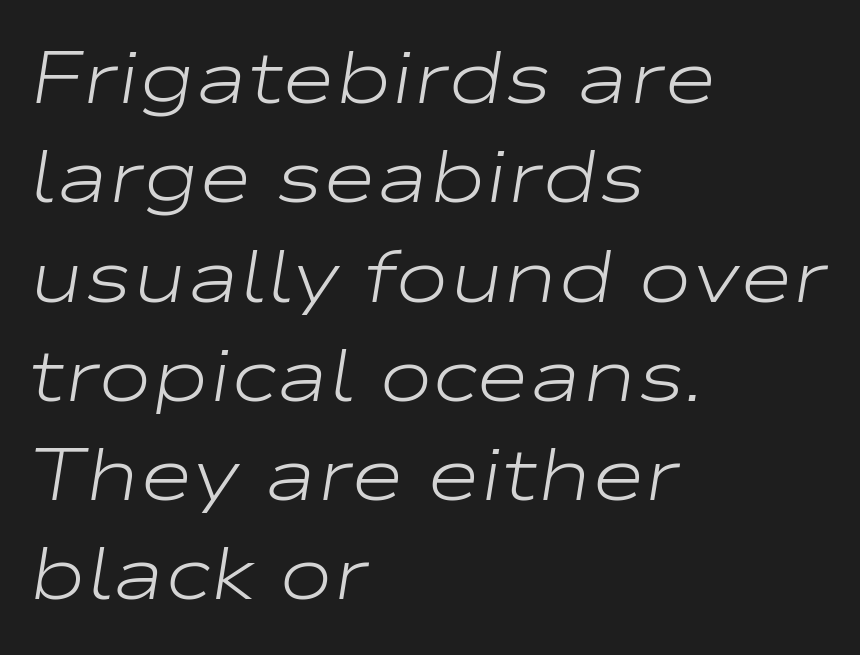
Visually the block forms a straight wall on the left and a jagged coastline on the right. Observe the ordinary spacing: letters are neighbours, not strangers. These lines are rendered in a variable-pitch font. The rendering applies a slant to the glyphs. The designer left line spacing at the default.
